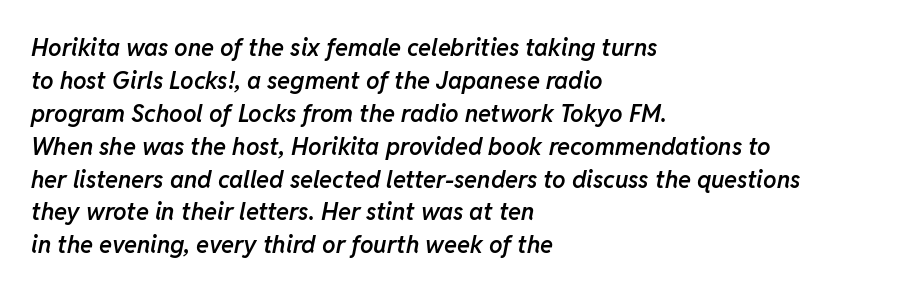
Q: Is the text bold? A: Semi-bold.
Q: Is the text italic (slanted)? A: Yes, it leans right by about 11 degrees.
Q: Is the text underlined? A: No.
Q: How is the paragraph aligned? A: Left-aligned.
Q: Is the spacing between letters normal or unusually wide? A: Normal.
Q: Is the spacing between lines tight, normal or loose? A: Normal.
